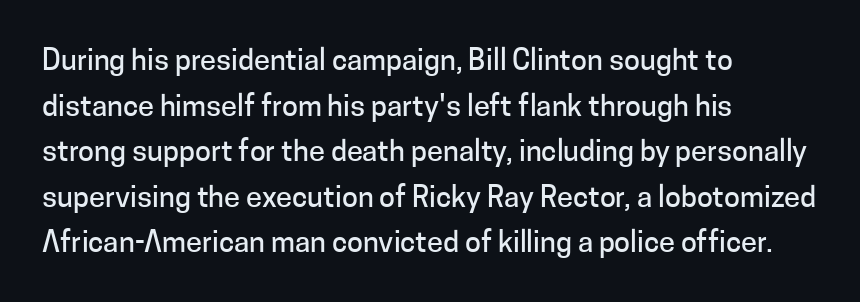
This sample keeps an unexceptional amount of space between lines. Posture: vertical. Looks like regular typesetting: each glyph gets only the width it needs. Descenders are the only things crossing below the line.
